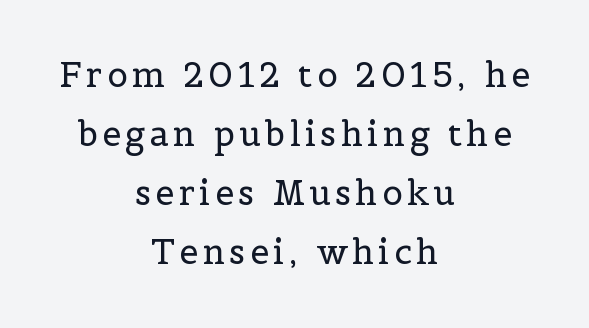
The image shows 34 px regular-weight serif type, upright; set centered, line spacing 1.74x, not underlined; a medium x-height.
